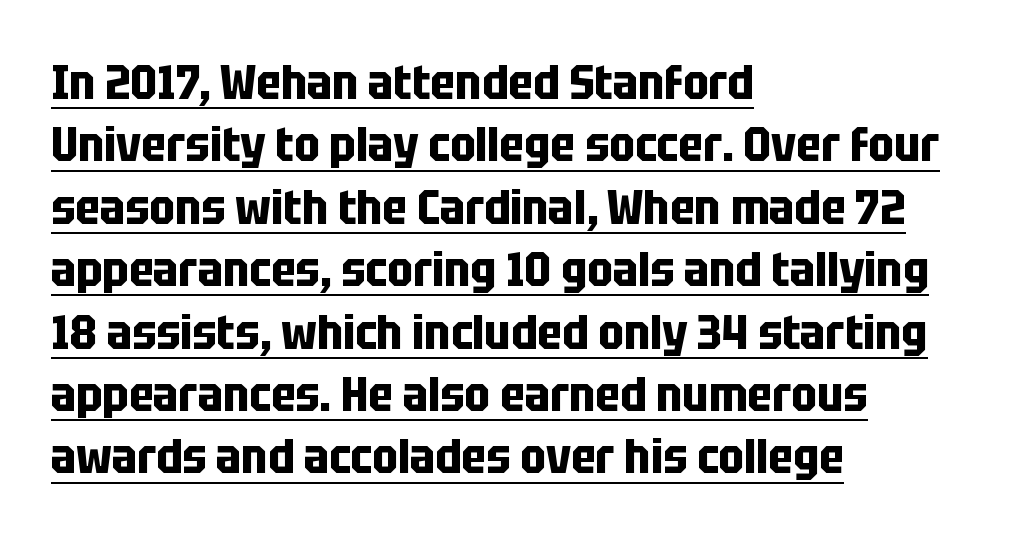
Students, this is bold: see how much ink each stroke carries. The passage shown is typed in a proportional face where columns would drift. Posture: upright roman. The vertical gap from one line to the next is medium.
